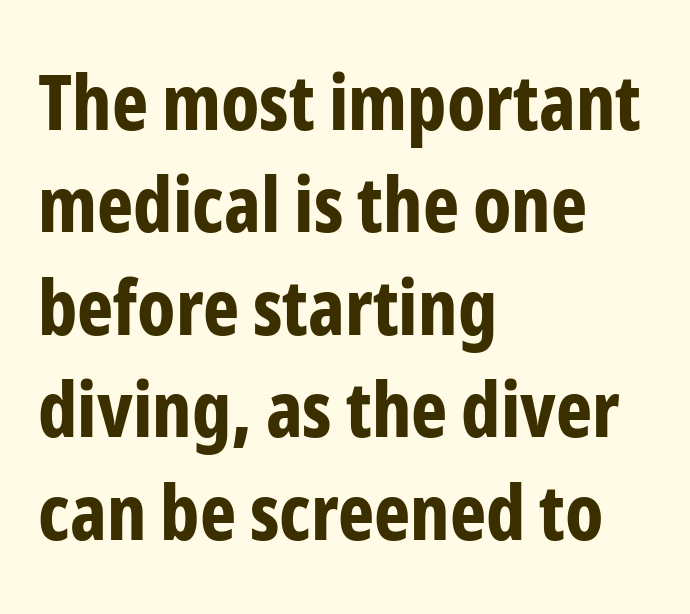
{"serif": "no", "italic": "no", "bold": "yes", "weight": "bold", "width": "condensed", "stroke_contrast": "low", "x_height": "medium", "monospaced": "no", "underline": "no", "align": "left", "line_spacing": "normal", "line_spacing_ratio": 1.33, "letter_spacing": "normal", "letter_spacing_em": 0.0, "glyph_px": 77}
